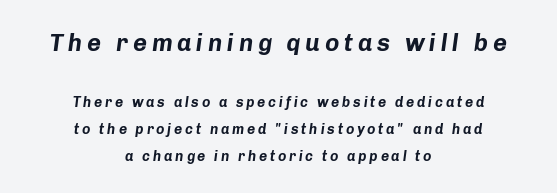
Q: Is the text bold? A: Yes.
Q: Is the text italic (slanted)? A: Yes, it leans right by about 8 degrees.
Q: Is the text underlined? A: No.
Q: How is the paragraph aligned? A: Centered.
Q: Is the spacing between letters normal or unusually wide? A: Unusually wide.
Q: Is the spacing between lines tight, normal or loose? A: Loose.
Q: Which block of text is set in a larger size, the first (top) or the second (bottom)? A: The first (top) one.
